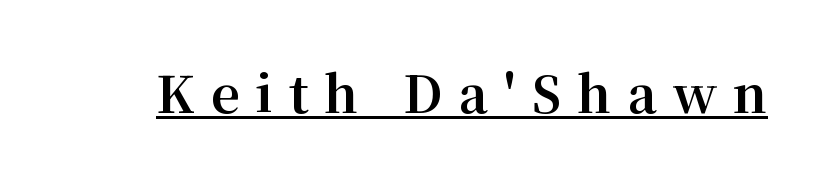
The image shows 50 px bold serif type, upright; set unusually wide letter spacing (+0.32 em), underlined; medium stroke contrast and a medium x-height.
